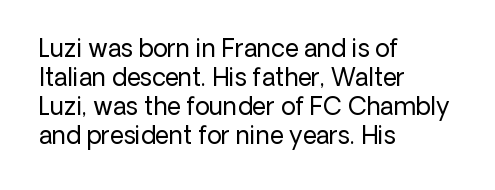
The image shows 24 px text type, upright; set left-aligned, line spacing 1.21x, normal letter spacing, not underlined.
